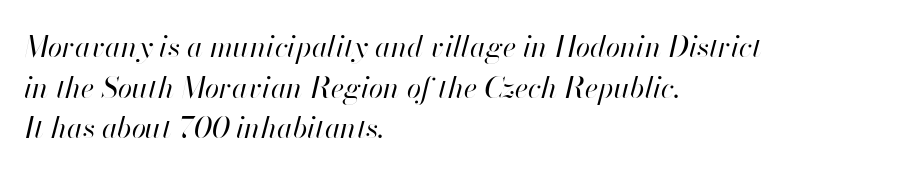
Inter-character spacing is left at the font's built-in metrics. No word sits above an underline. Think standard paragraph weight, or any step lighter than that. Compared with typical paragraphs, the rows here are spaced about the same. Notice how the passage keeps a crisp vertical edge on the left only.
